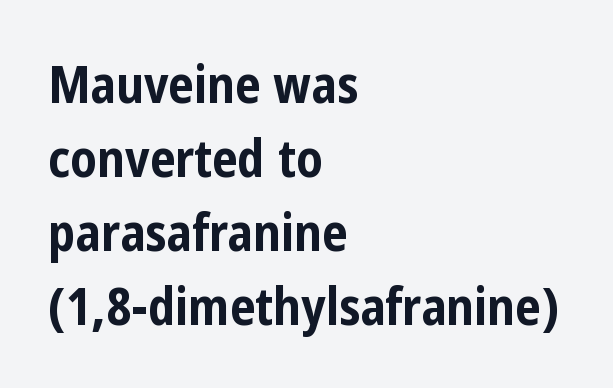
{"serif": "no", "italic": "no", "bold": "yes", "weight": "bold", "width": "condensed", "stroke_contrast": "low", "x_height": "medium", "monospaced": "no", "underline": "no", "align": "left", "line_spacing": "normal", "line_spacing_ratio": 1.45, "letter_spacing": "normal", "letter_spacing_em": 0.0, "glyph_px": 51}
